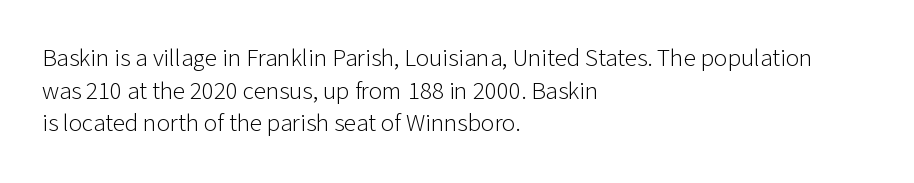
What's the leading like? Ordinary, nothing unusual. The passage shown has conventional tracking throughout. The typography opts for an upright posture over an oblique one. The passage is arranged the way most books set body copy — flush left.
